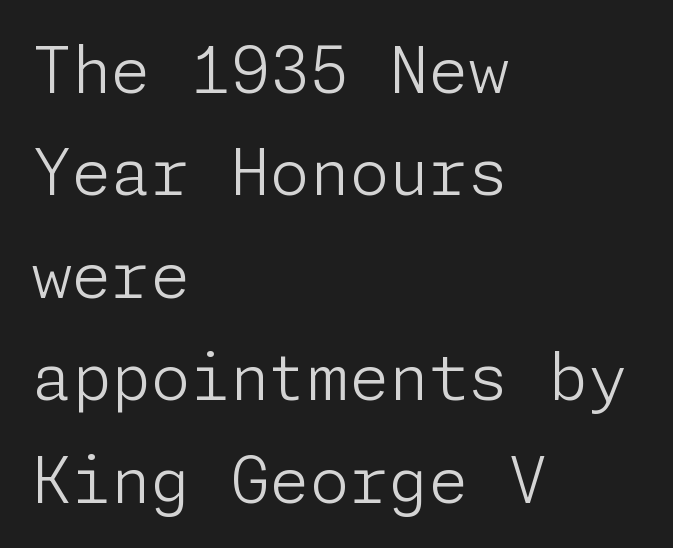
Q: Is the text bold? A: No.
Q: Is the text italic (slanted)? A: No, it is upright.
Q: Is the typeface a serif or a sans-serif typeface? A: Sans-serif.
Q: Is the text underlined? A: No.
Q: How is the paragraph aligned? A: Left-aligned.
Q: Is the spacing between letters normal or unusually wide? A: Normal.
Q: Is the spacing between lines tight, normal or loose? A: Normal.
Q: Width (condensed, normal, or wide)? A: Normal.
Q: Stroke contrast? A: Low.
Q: x-height? A: Medium.
